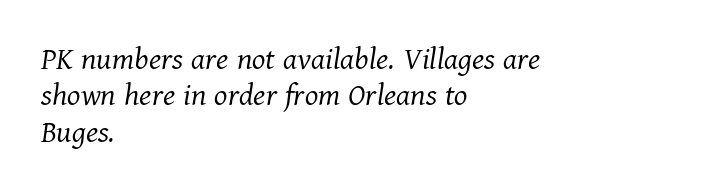
The glyphs look as if they've been sheared to an angle. The face used here is proportionally spaced, like ordinary book or web type. Spacing between characters is what you'd get straight out of the box. Rule under the text: the space is simply empty.
